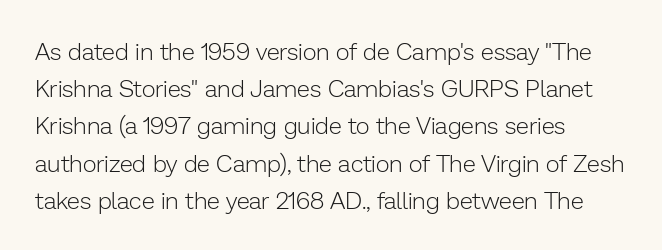
{"italic": "no", "bold": "no", "underline": "no", "align": "left", "line_spacing": "normal", "line_spacing_ratio": 1.55, "letter_spacing": "normal", "letter_spacing_em": 0.0, "glyph_px": 24}
